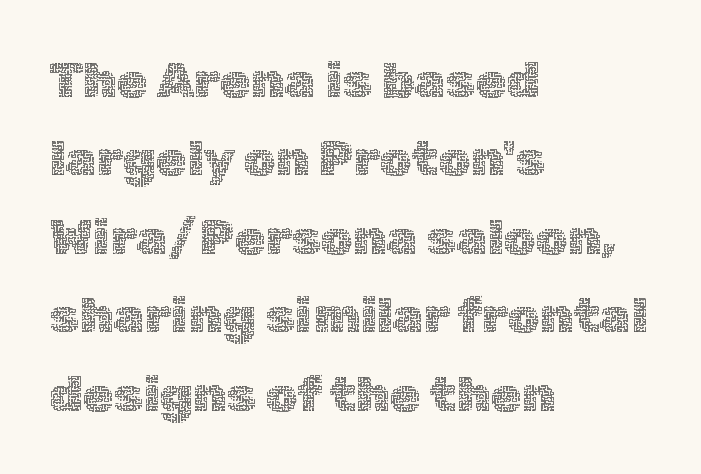
{"italic": "no", "bold": "no", "weight": "thin", "width": "normal", "x_height": "medium", "monospaced": "no", "underline": "no", "align": "left", "line_spacing": "normal", "line_spacing_ratio": 1.57, "letter_spacing": "normal", "letter_spacing_em": 0.0, "glyph_px": 50}
